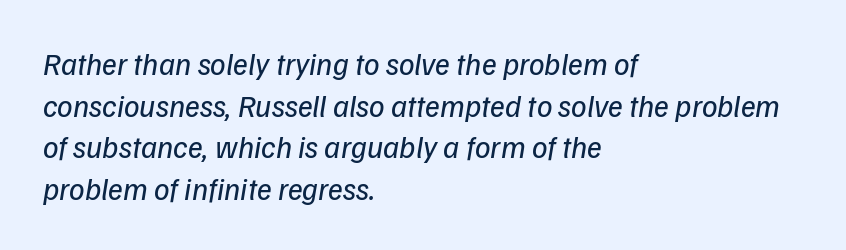
{"italic": "yes", "lean": "right", "slant_degrees": 9, "bold": "no", "weight": "regular", "width": "normal", "stroke_contrast": "low", "x_height": "medium", "monospaced": "no", "underline": "no", "align": "left", "line_spacing": "normal", "line_spacing_ratio": 1.34, "letter_spacing": "normal", "letter_spacing_em": 0.0, "glyph_px": 31}
